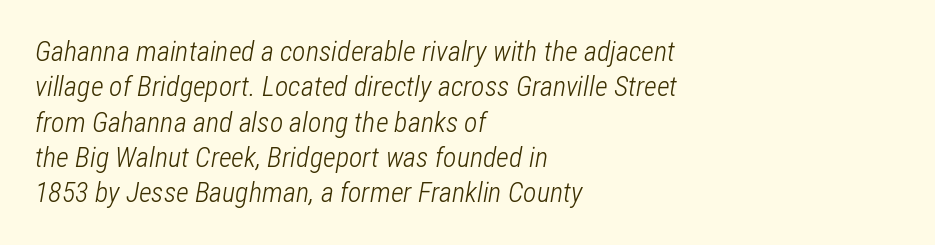
This rendering uses left alignment, leaving the right contour irregular. Tracking here is standard; glyphs follow each other at the usual distance. Honestly, the row spacing looks completely unremarkable. Note the varied advance widths — an 'i' is clearly narrower than an 'm'. Heft: none added — not bold.
